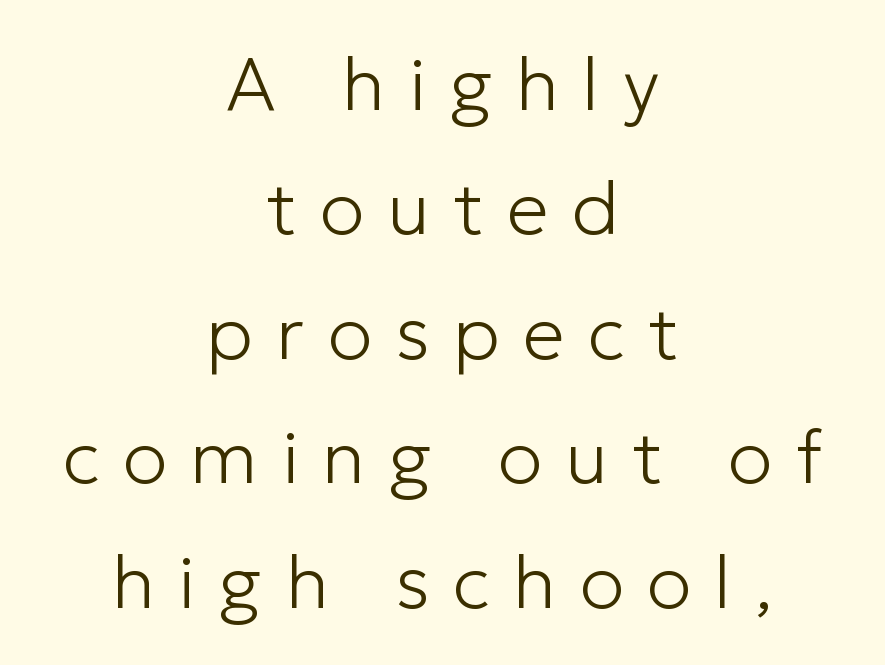
{"serif": "no", "italic": "no", "bold": "no", "weight": "light", "width": "normal", "stroke_contrast": "low", "x_height": "medium", "monospaced": "no", "underline": "no", "align": "center", "line_spacing": "normal", "line_spacing_ratio": 1.66, "letter_spacing": "wide", "letter_spacing_em": 0.31, "glyph_px": 75}
